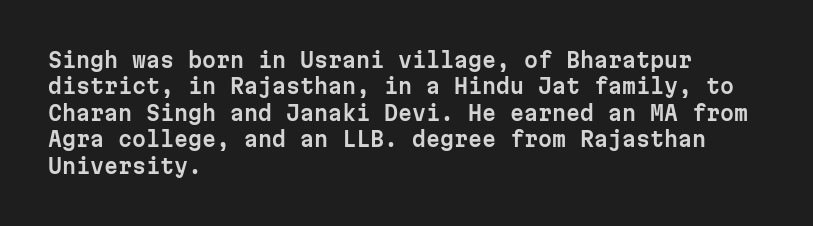
Q: Is the text italic (slanted)? A: No, it is upright.
Q: Is the text underlined? A: No.
Q: How is the paragraph aligned? A: Left-aligned.
Q: Is the spacing between letters normal or unusually wide? A: Normal.
Q: Is the spacing between lines tight, normal or loose? A: Normal.
